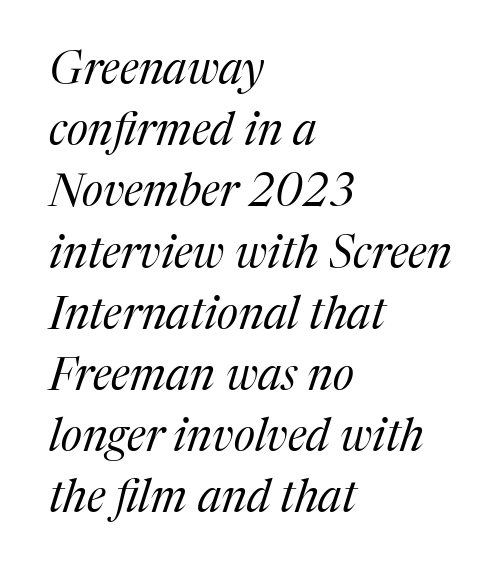
Q: Is the text bold? A: No.
Q: Is the text italic (slanted)? A: Yes, it leans right by about 17 degrees.
Q: Is the typeface a serif or a sans-serif typeface? A: Serif.
Q: Is the text underlined? A: No.
Q: How is the paragraph aligned? A: Left-aligned.
Q: Is the spacing between letters normal or unusually wide? A: Normal.
Q: Is the spacing between lines tight, normal or loose? A: Normal.
Q: Width (condensed, normal, or wide)? A: Normal.
Q: Stroke contrast? A: Medium.
Q: x-height? A: Medium.
Q: Monospaced? A: No.
